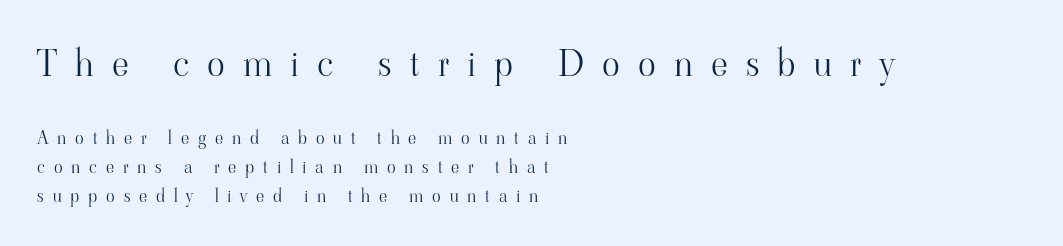
{"serif": "yes", "italic": "no", "bold": "no", "weight": "light", "width": "normal", "stroke_contrast": "high", "x_height": "small", "monospaced": "no", "underline": "no", "align": "left", "line_spacing": "normal", "line_spacing_ratio": 1.59, "letter_spacing": "wide", "letter_spacing_em": 0.49, "larger_block": "first", "size_ratio": 2.06, "glyph_px": 37}
